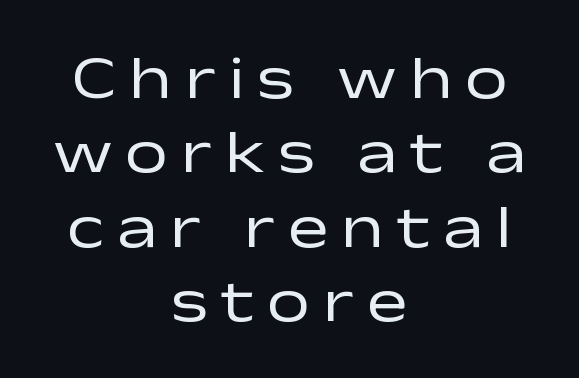
The axis of the letterforms is exactly vertical. One-word summary of the alignment: center. Check where the strokes stop: nothing finishes them off — pure sans. Vertical stems look standard width or narrower in stroke.
